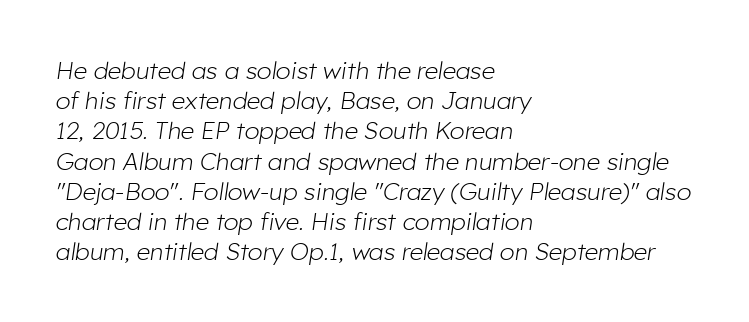
{"italic": "yes", "lean": "right", "slant_degrees": 8, "bold": "no", "underline": "no", "align": "left", "line_spacing": "normal", "line_spacing_ratio": 1.26, "letter_spacing": "normal", "letter_spacing_em": 0.0, "glyph_px": 24}
